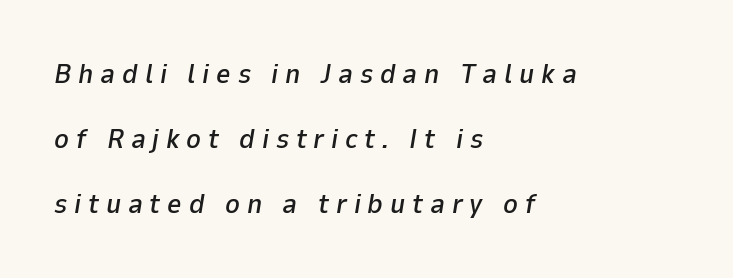
Spacing verdict: proportional, widths tailored to each character. Characters follow at a spacing far wider than the type designer built in. Leading is clearly above the norm, producing a sparse column. It's the slanting kind of type. These lines are set flush left with a ragged right edge.
